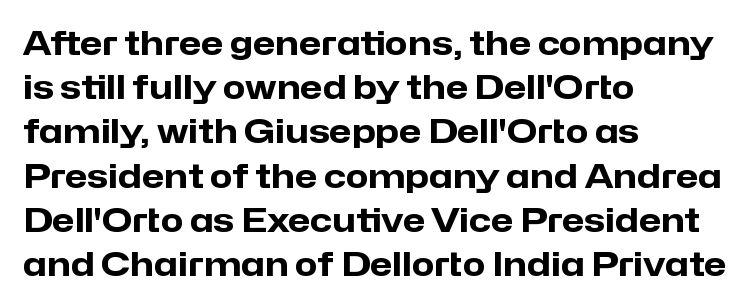
The image shows 33 px heavy sans-serif type, upright; set left-aligned, normal line spacing (1.34x), normal letter spacing, not underlined; low stroke contrast and a medium x-height.
